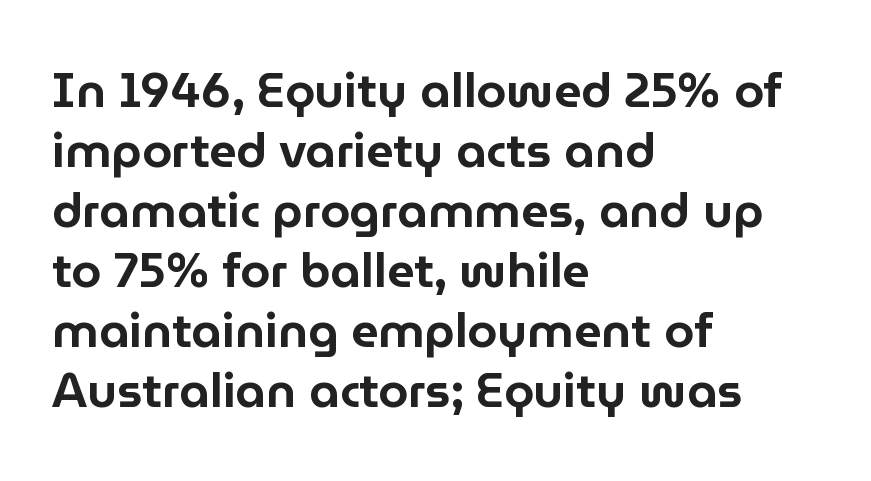
This rendering features lettering with no underline. Nobody touched the tracking dial on this one. Observe the absence of serifs on each vertical stroke in this sample. The face used here is proportionally spaced, like ordinary book or web type. The paragraph has a hard left edge and a soft right edge.
